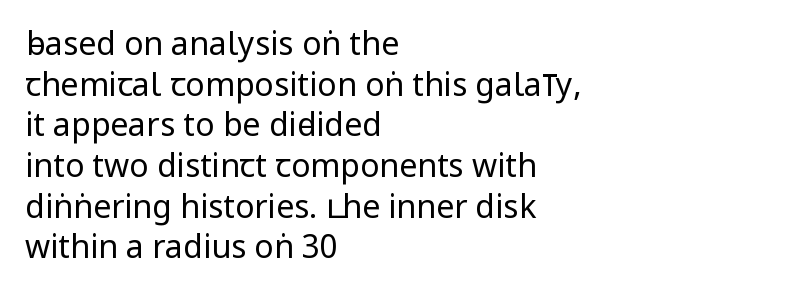
The image shows 32 px regular-weight, condensed sans-serif type, upright; set left-aligned, normal line spacing (1.27x), normal letter spacing, not underlined; low stroke contrast.
